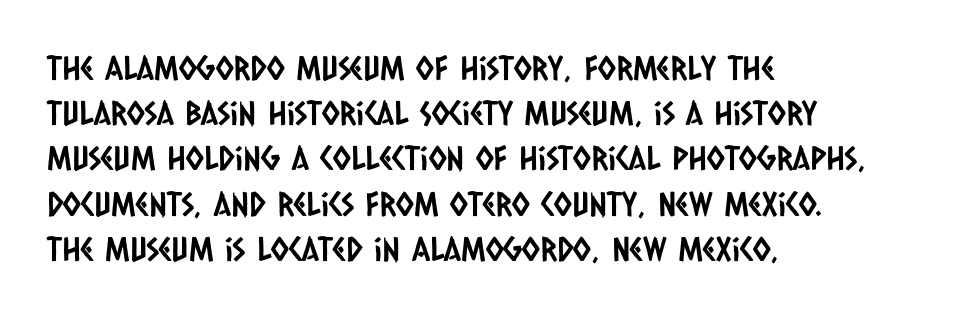
The image shows 33 px condensed sans-serif type; set left-aligned, normal line spacing (1.37x), normal letter spacing, not underlined; low stroke contrast and a large x-height.
